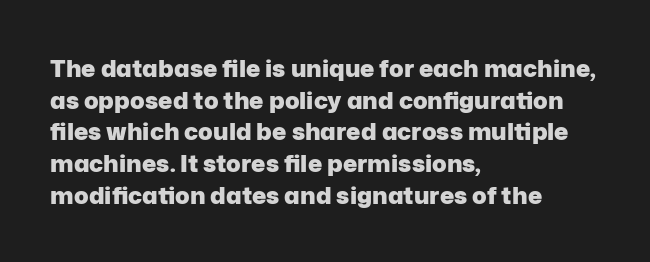
The image shows 24 px bold type, upright; set left-aligned, normal line spacing (1.32x), normal letter spacing, not underlined.
